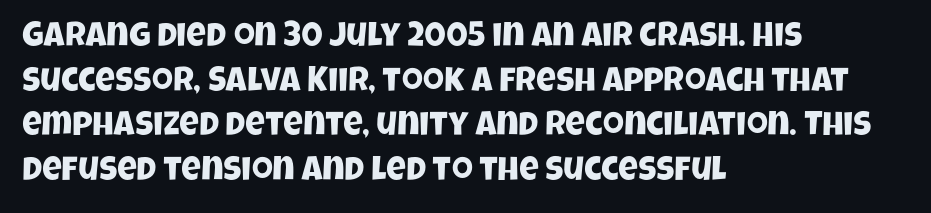
Q: Is the typeface a serif or a sans-serif typeface? A: Sans-serif.
Q: Is the text underlined? A: No.
Q: How is the paragraph aligned? A: Left-aligned.
Q: Is the spacing between letters normal or unusually wide? A: Normal.
Q: Is the spacing between lines tight, normal or loose? A: Normal.
Q: Width (condensed, normal, or wide)? A: Condensed.
Q: Stroke contrast? A: Low.
Q: x-height? A: Large.
Q: Monospaced? A: No.
